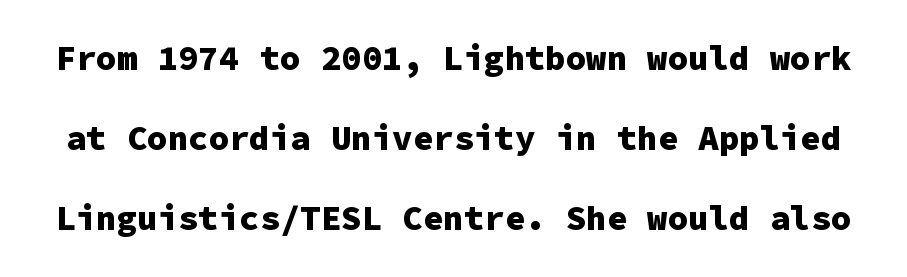
The image shows 34 px heavy sans-serif type, upright, monospaced; set loose line spacing (2.36x), normal letter spacing, not underlined; low stroke contrast and a medium x-height.
